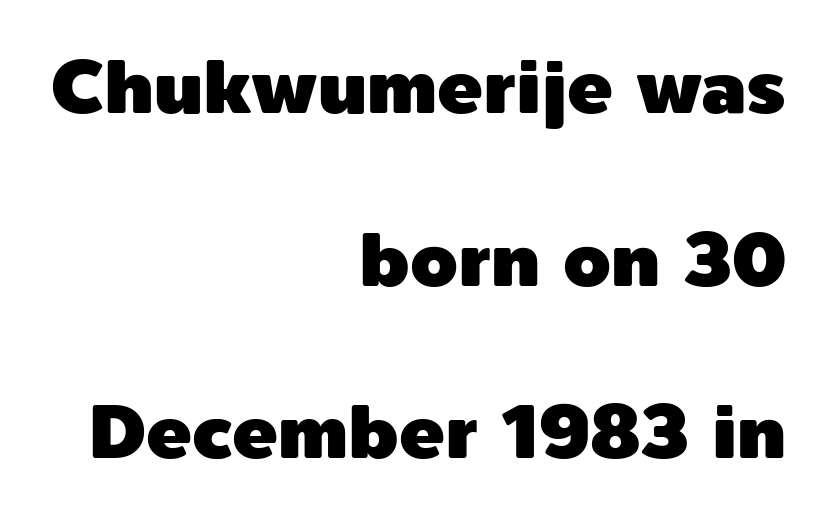
Q: Is the text italic (slanted)? A: No, it is upright.
Q: Is the typeface a serif or a sans-serif typeface? A: Sans-serif.
Q: Is the text underlined? A: No.
Q: How is the paragraph aligned? A: Right-aligned.
Q: Is the spacing between letters normal or unusually wide? A: Normal.
Q: Is the spacing between lines tight, normal or loose? A: Loose.
Q: Width (condensed, normal, or wide)? A: Normal.
Q: x-height? A: Medium.
Q: Monospaced? A: No.
